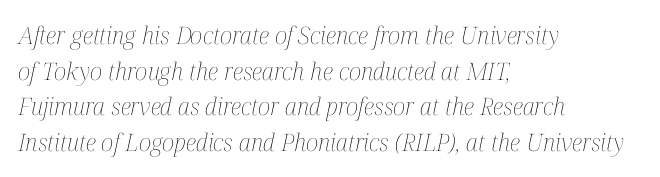
Q: Is the text bold? A: No.
Q: Is the text italic (slanted)? A: Yes, it leans right by about 12 degrees.
Q: Is the text underlined? A: No.
Q: How is the paragraph aligned? A: Left-aligned.
Q: Is the spacing between letters normal or unusually wide? A: Normal.
Q: Is the spacing between lines tight, normal or loose? A: Normal.
